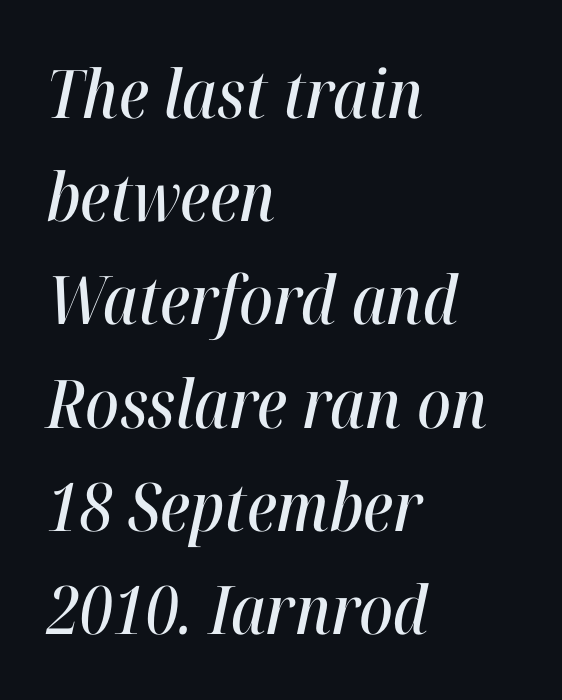
The image shows 67 px condensed type, italic (leaning right); set left-aligned, normal line spacing (1.54x), normal letter spacing, not underlined; high stroke contrast and a medium x-height.
